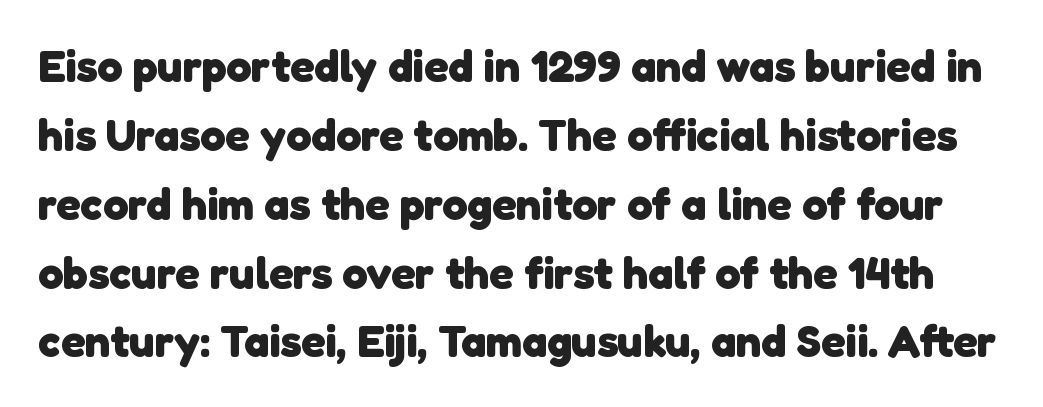
The image shows 45 px heavy sans-serif type; set normal line spacing (1.53x), normal letter spacing, not underlined; low stroke contrast and a medium x-height.
